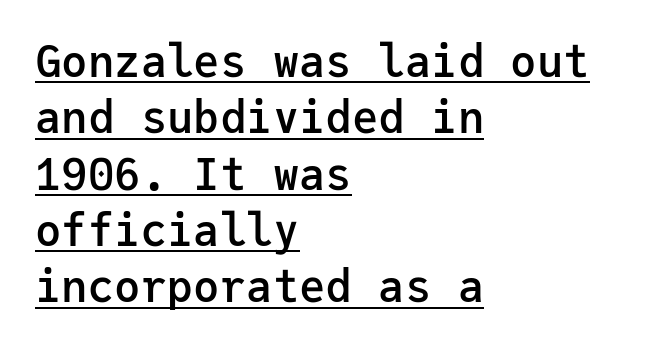
The image shows 44 px semibold sans-serif type, upright, monospaced; set left-aligned, normal line spacing (1.28x), normal letter spacing, underlined; low stroke contrast and a medium x-height.
